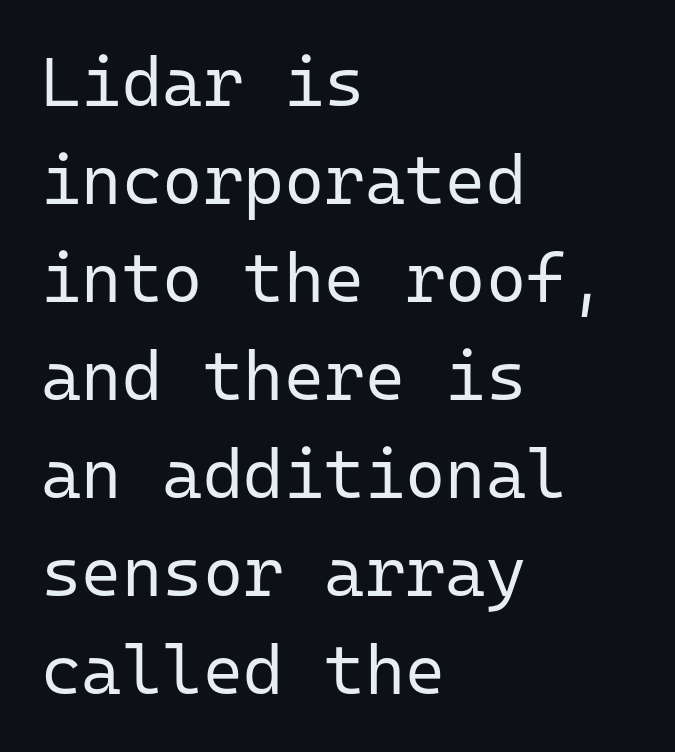
The image shows 69 px regular-weight sans-serif type, upright, monospaced; set left-aligned, normal line spacing (1.42x), normal letter spacing, not underlined; low stroke contrast and a medium x-height.
